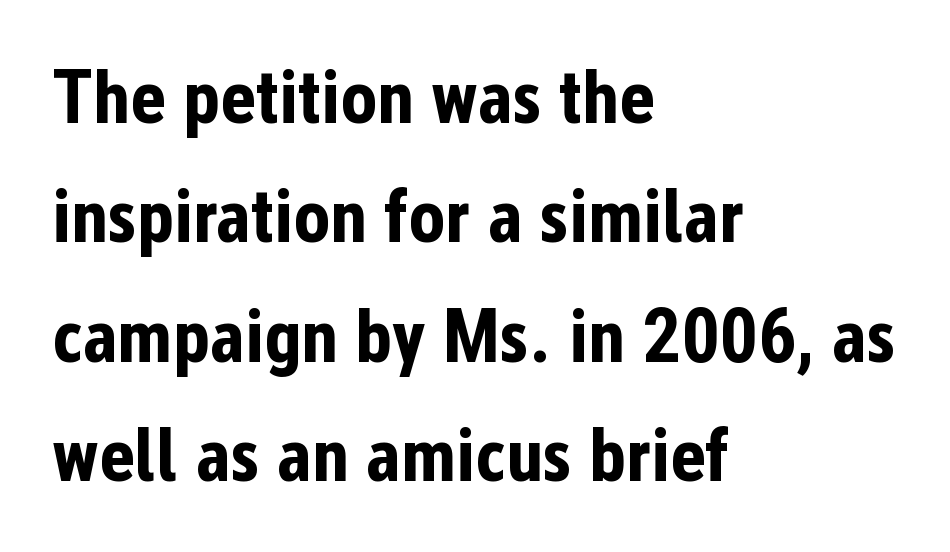
The image shows 76 px bold, condensed sans-serif type, upright; set left-aligned, normal line spacing (1.57x), normal letter spacing, not underlined; low stroke contrast and a medium x-height.
